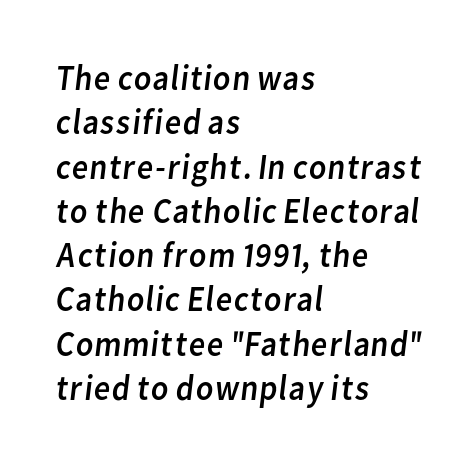
Q: Is the text bold? A: No.
Q: Is the typeface a serif or a sans-serif typeface? A: Sans-serif.
Q: Is the text underlined? A: No.
Q: How is the paragraph aligned? A: Left-aligned.
Q: Is the spacing between letters normal or unusually wide? A: Normal.
Q: Width (condensed, normal, or wide)? A: Normal.
Q: Stroke contrast? A: Low.
Q: x-height? A: Medium.
Q: Monospaced? A: No.
